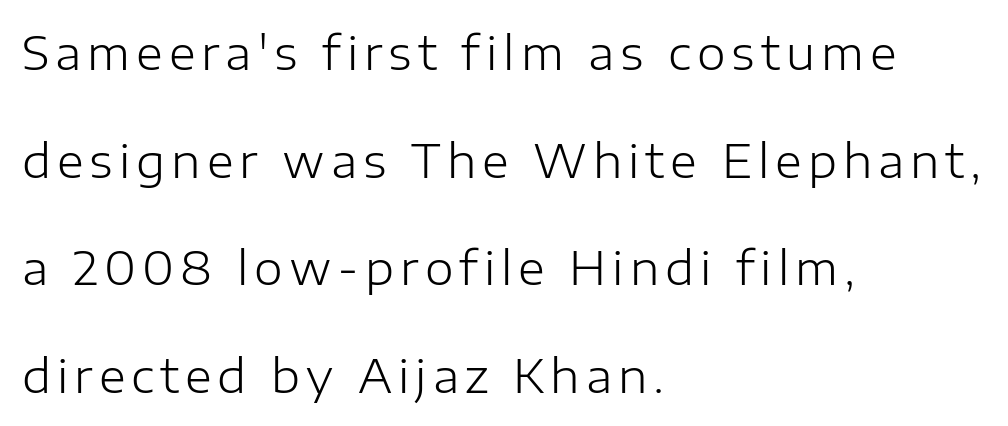
Q: Is the text bold? A: No.
Q: Is the text italic (slanted)? A: No, it is upright.
Q: Is the typeface a serif or a sans-serif typeface? A: Sans-serif.
Q: Is the text underlined? A: No.
Q: How is the paragraph aligned? A: Left-aligned.
Q: Is the spacing between lines tight, normal or loose? A: Loose.
Q: Width (condensed, normal, or wide)? A: Normal.
Q: Stroke contrast? A: Low.
Q: x-height? A: Medium.
Q: Monospaced? A: No.
